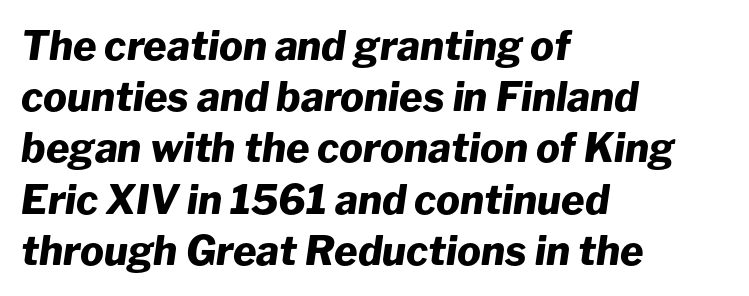
If you drew a line through each stem, it would be angled. Descender tails drop into unmarked territory. Tracking here is standard; glyphs follow each other at the usual distance. How would I describe the line gaps? Plain and ordinary.
